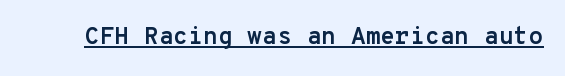
Students, observe the line beneath the letters — that is underlining. Upright lettering throughout. Summary of weight: heavy, a full bold. Here the glyphs are tracked normally, forming tight word shapes.
